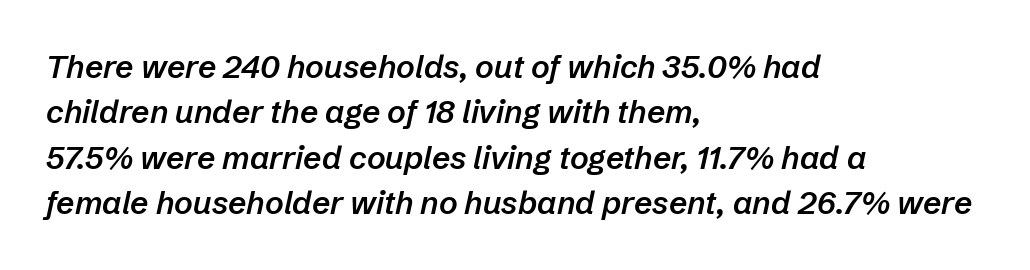
{"italic": "yes", "lean": "right", "slant_degrees": 12, "bold": "semi", "weight": "semibold", "width": "normal", "stroke_contrast": "low", "x_height": "medium", "monospaced": "no", "underline": "no", "align": "left", "line_spacing": "normal", "line_spacing_ratio": 1.42, "letter_spacing": "normal", "letter_spacing_em": 0.0, "glyph_px": 32}
